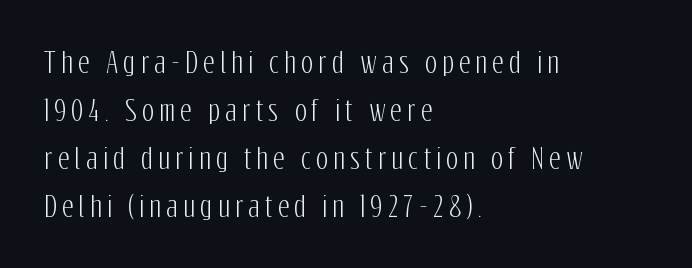
Q: Is the text italic (slanted)? A: No, it is upright.
Q: Is the typeface a serif or a sans-serif typeface? A: Sans-serif.
Q: Is the text underlined? A: No.
Q: How is the paragraph aligned? A: Left-aligned.
Q: Width (condensed, normal, or wide)? A: Condensed.
Q: Stroke contrast? A: Low.
Q: x-height? A: Medium.
Q: Monospaced? A: No.
